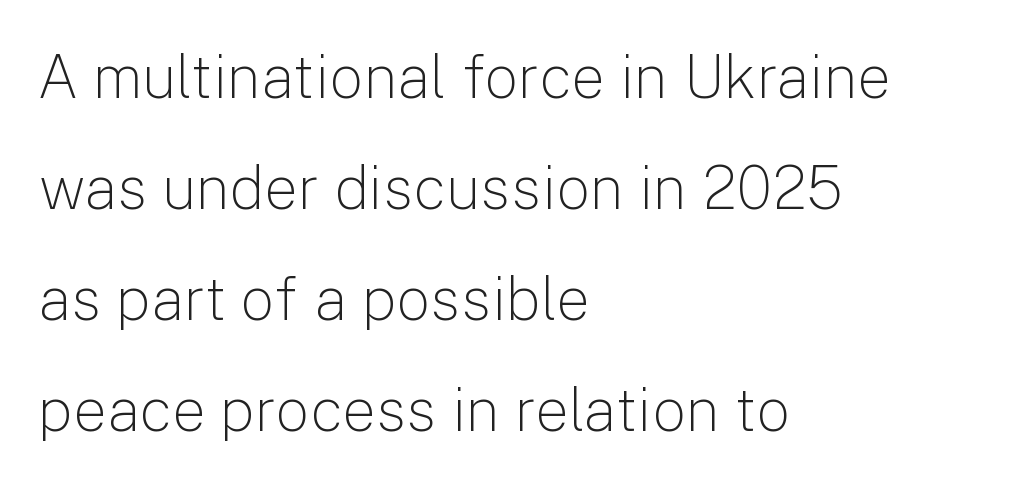
Q: Is the text bold? A: No.
Q: Is the text italic (slanted)? A: No, it is upright.
Q: Is the typeface a serif or a sans-serif typeface? A: Sans-serif.
Q: Is the text underlined? A: No.
Q: How is the paragraph aligned? A: Left-aligned.
Q: Is the spacing between letters normal or unusually wide? A: Normal.
Q: Width (condensed, normal, or wide)? A: Normal.
Q: Stroke contrast? A: Low.
Q: x-height? A: Medium.
Q: Monospaced? A: No.
